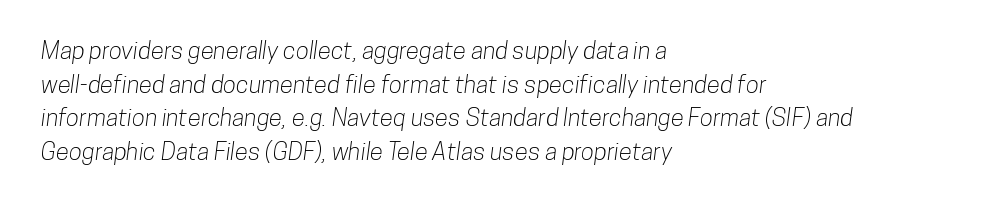
The image shows 24 px text type; set left-aligned, normal line spacing (1.4x), normal letter spacing, not underlined.
